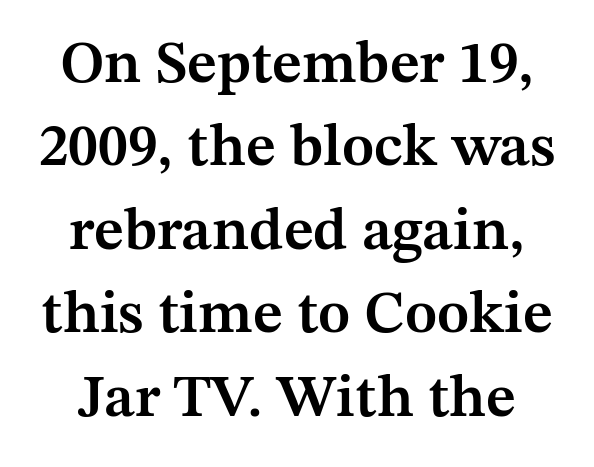
The image shows 60 px semibold serif type, upright; set normal line spacing (1.39x), normal letter spacing, not underlined; medium stroke contrast and a medium x-height.
